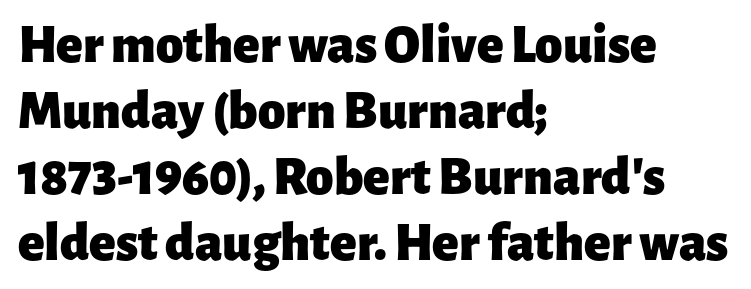
{"serif": "no", "italic": "no", "bold": "yes", "weight": "heavy", "width": "normal", "stroke_contrast": "low", "x_height": "medium", "monospaced": "no", "underline": "no", "align": "left", "line_spacing_ratio": 1.2, "letter_spacing": "normal", "letter_spacing_em": 0.0, "glyph_px": 55}
